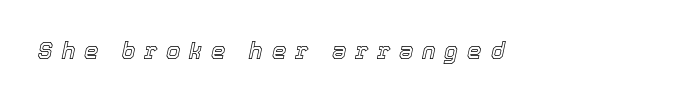
{"italic": "yes", "lean": "right", "slant_degrees": 12, "underline": "no", "align": "left", "letter_spacing": "wide", "letter_spacing_em": 0.38, "glyph_px": 23}
